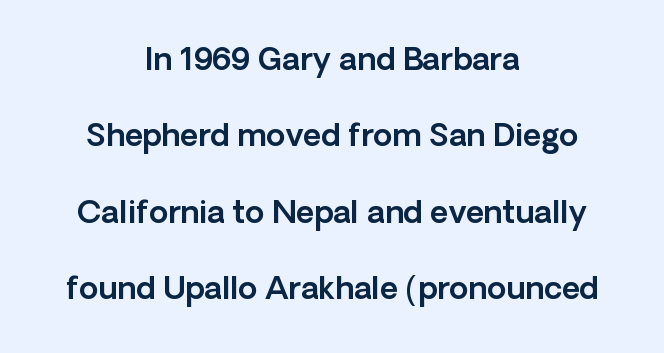
{"serif": "no", "italic": "no", "width": "normal", "x_height": "medium", "monospaced": "no", "underline": "no", "align": "center", "line_spacing": "loose", "line_spacing_ratio": 2.46, "letter_spacing": "normal", "letter_spacing_em": 0.0, "glyph_px": 31}
